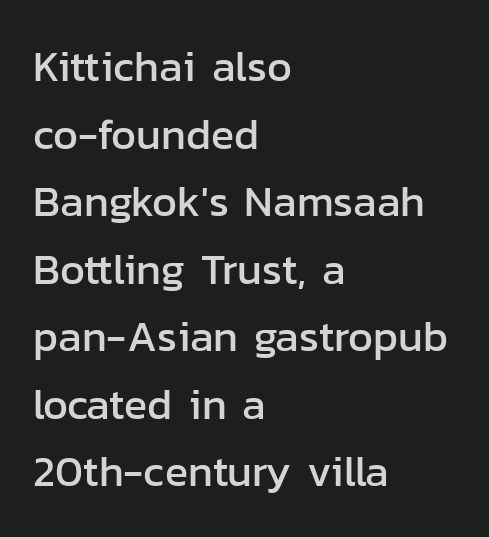
{"serif": "no", "italic": "no", "width": "normal", "stroke_contrast": "low", "x_height": "medium", "monospaced": "no", "underline": "no", "align": "left", "line_spacing": "normal", "line_spacing_ratio": 1.57, "letter_spacing": "normal", "letter_spacing_em": 0.0, "glyph_px": 43}
